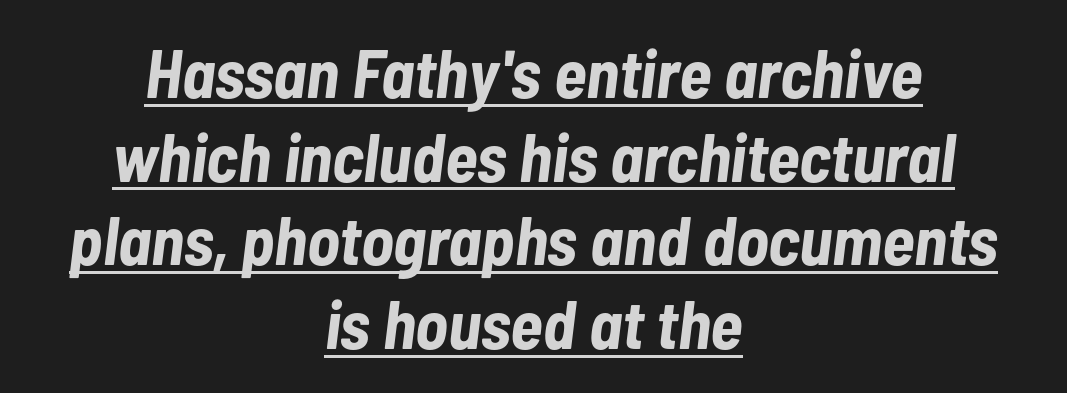
{"italic": "yes", "lean": "right", "slant_degrees": 7, "bold": "yes", "weight": "bold", "width": "condensed", "stroke_contrast": "low", "x_height": "medium", "monospaced": "no", "underline": "yes", "align": "center", "line_spacing_ratio": 1.23, "letter_spacing": "normal", "letter_spacing_em": 0.0, "glyph_px": 68}
